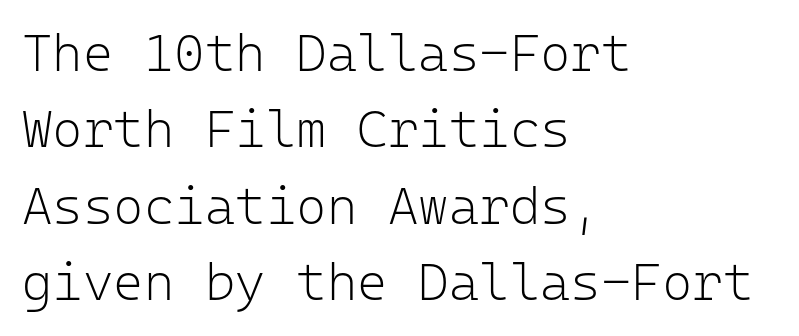
{"serif": "no", "italic": "no", "bold": "no", "weight": "light", "width": "normal", "stroke_contrast": "low", "x_height": "medium", "monospaced": "yes", "underline": "no", "align": "left", "line_spacing": "normal", "line_spacing_ratio": 1.47, "letter_spacing": "normal", "letter_spacing_em": 0.0, "glyph_px": 52}
